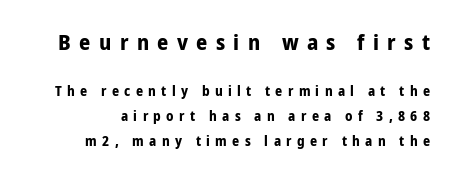
The image shows 22 px bold type, upright; set right-aligned, line spacing 1.78x, unusually wide letter spacing (+0.38 em), not underlined; the first (top) block is 1.57x larger.
